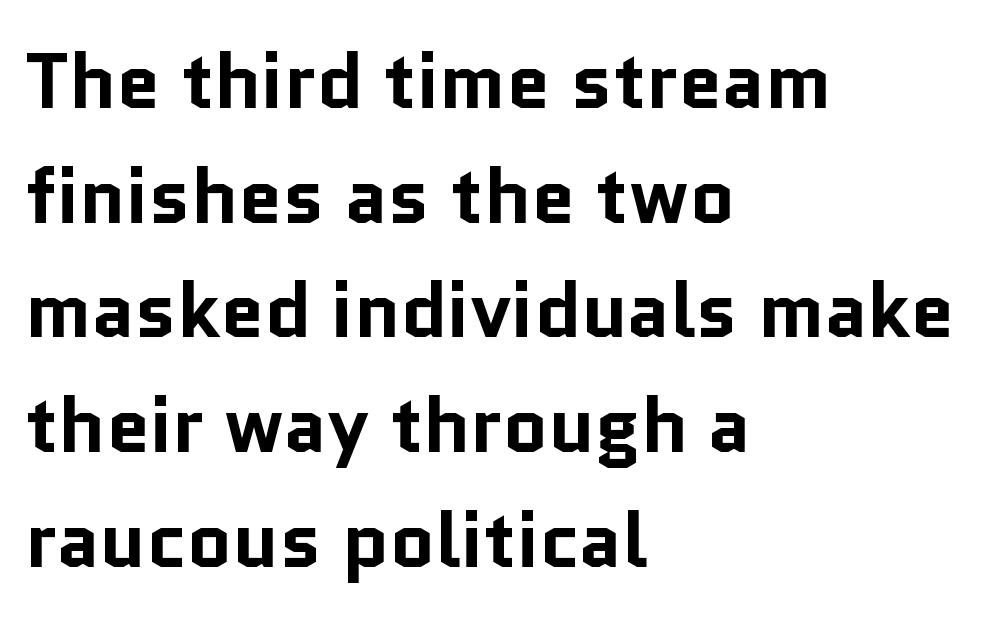
Bare-footed words on every line. Proportional: the letters do not fall into vertical columns. As a designer I'd log this as weight 700, bold. The rows are spaced the way most documents space them. These lines keep a tight, regular rhythm from letter to letter.
